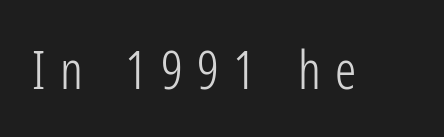
The image shows 53 px light, condensed sans-serif type, upright; set unusually wide letter spacing (+0.27 em), not underlined; low stroke contrast and a medium x-height.
